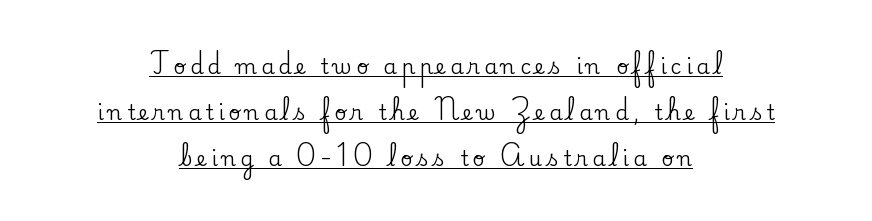
The image shows 21 px text type, upright; set centered, loose line spacing (2.2x), unusually wide letter spacing (+0.21 em), underlined.
